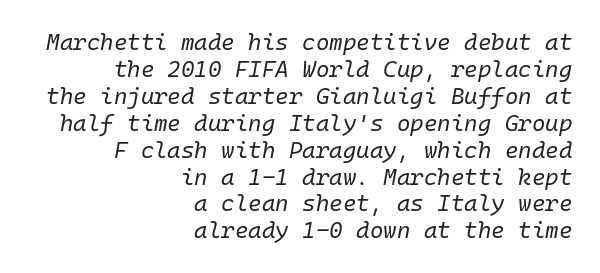
{"italic": "yes", "lean": "right", "slant_degrees": 10, "bold": "no", "underline": "no", "align": "right", "line_spacing_ratio": 1.17, "letter_spacing": "normal", "letter_spacing_em": 0.0, "glyph_px": 23}
